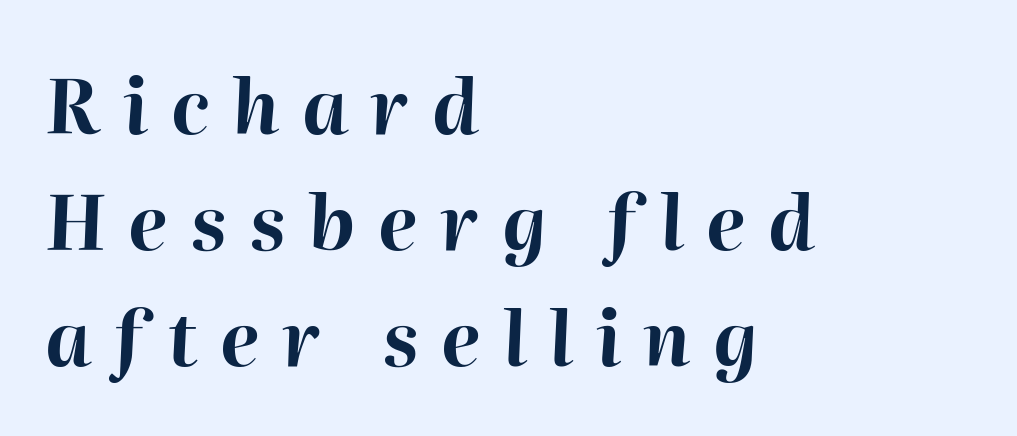
Q: Is the text bold? A: Yes.
Q: Is the text italic (slanted)? A: Yes, it leans right by about 2 degrees.
Q: Is the text underlined? A: No.
Q: How is the paragraph aligned? A: Left-aligned.
Q: Is the spacing between letters normal or unusually wide? A: Unusually wide.
Q: Is the spacing between lines tight, normal or loose? A: Normal.
Q: Width (condensed, normal, or wide)? A: Normal.
Q: Stroke contrast? A: High.
Q: x-height? A: Medium.
Q: Monospaced? A: No.
